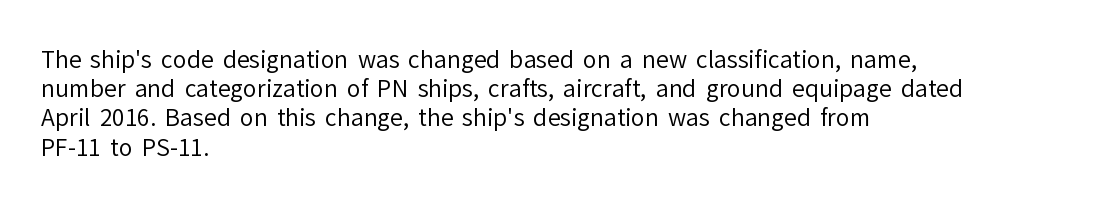
Q: Is the text bold? A: No.
Q: Is the text italic (slanted)? A: No, it is upright.
Q: Is the text underlined? A: No.
Q: How is the paragraph aligned? A: Left-aligned.
Q: Is the spacing between letters normal or unusually wide? A: Normal.
Q: Is the spacing between lines tight, normal or loose? A: Normal.
